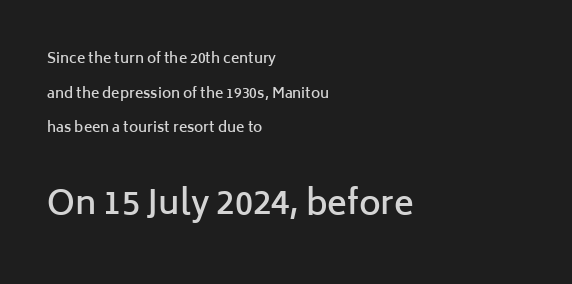
{"serif": "no", "italic": "no", "bold": "semi", "weight": "semibold", "width": "normal", "stroke_contrast": "low", "x_height": "medium", "monospaced": "no", "underline": "no", "align": "left", "line_spacing": "loose", "line_spacing_ratio": 2.47, "letter_spacing": "normal", "letter_spacing_em": 0.0, "larger_block": "second", "size_ratio": 2.36, "glyph_px": 33}
